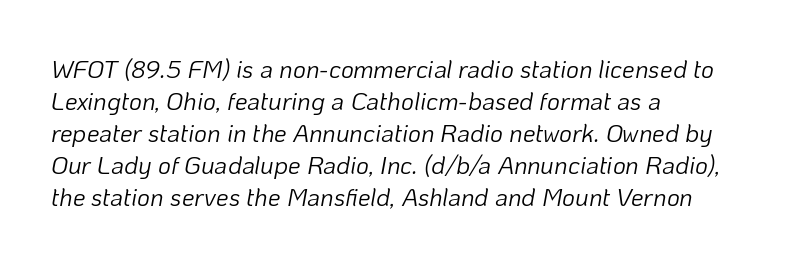
The letters are slanted; this is an italic face. The ragged edge is on the right, which tells us the setting is flush left. On a weight scale, this lands at 450 or below. The horizontal fit of the characters is conventional and even. The zone under the glyphs is completely vacant. The passage shown stacks its lines at a standard gap.
